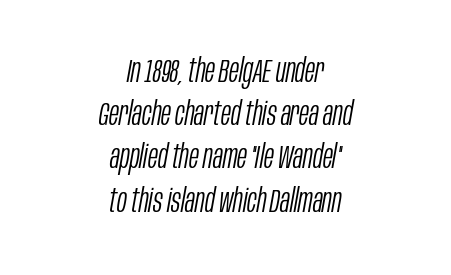
The image shows 33 px light, condensed type, italic (leaning right); set centered, normal line spacing (1.31x), normal letter spacing, not underlined; low stroke contrast and a large x-height.
